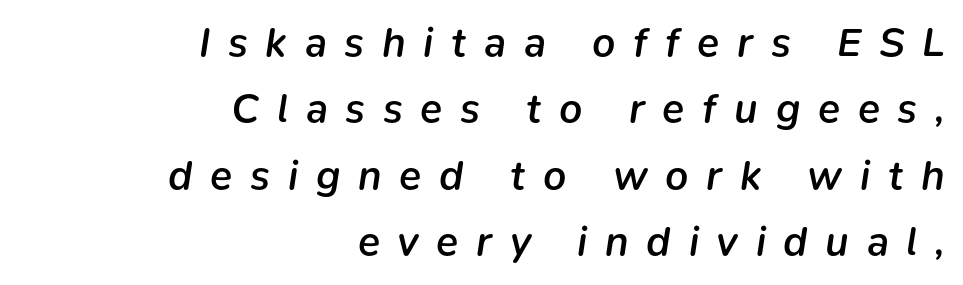
Q: Is the text bold? A: Semi-bold.
Q: Is the text italic (slanted)? A: Yes, it leans right by about 9 degrees.
Q: Is the text underlined? A: No.
Q: How is the paragraph aligned? A: Right-aligned.
Q: Is the spacing between letters normal or unusually wide? A: Unusually wide.
Q: Is the spacing between lines tight, normal or loose? A: Normal.
Q: Width (condensed, normal, or wide)? A: Normal.
Q: Stroke contrast? A: Low.
Q: x-height? A: Medium.
Q: Monospaced? A: No.
